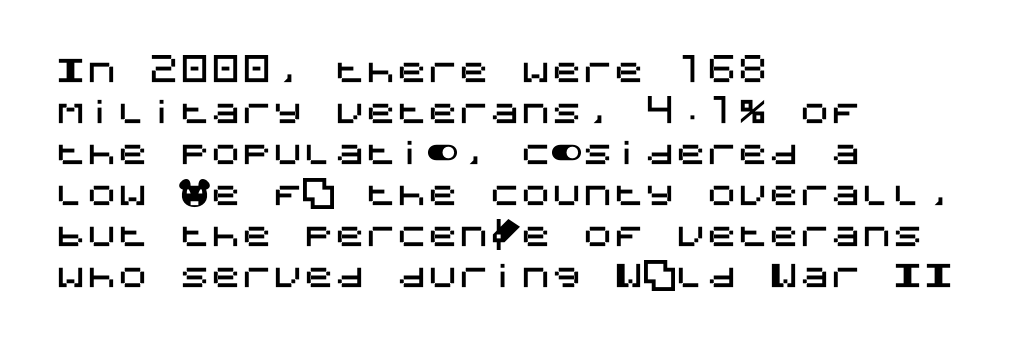
The image shows 31 px sans-serif type, upright; set left-aligned, normal line spacing (1.32x), normal letter spacing, not underlined; medium stroke contrast and a large x-height.
